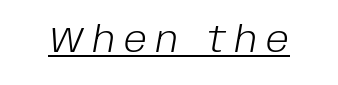
{"italic": "yes", "lean": "right", "slant_degrees": 10, "bold": "no", "weight": "light", "width": "normal", "stroke_contrast": "low", "x_height": "large", "monospaced": "no", "underline": "yes", "letter_spacing": "wide", "letter_spacing_em": 0.26, "glyph_px": 35}
